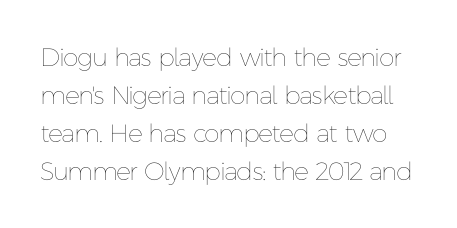
The image shows 25 px text type, upright; set normal line spacing (1.52x), normal letter spacing, not underlined.
